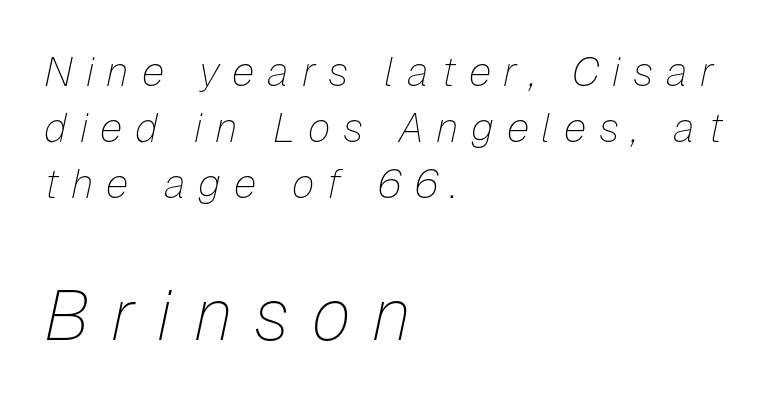
{"italic": "yes", "lean": "right", "slant_degrees": 12, "bold": "no", "weight": "thin", "width": "normal", "stroke_contrast": "low", "x_height": "medium", "monospaced": "no", "underline": "no", "align": "left", "line_spacing": "normal", "line_spacing_ratio": 1.36, "letter_spacing": "wide", "letter_spacing_em": 0.31, "larger_block": "second", "size_ratio": 1.73, "glyph_px": 71}
